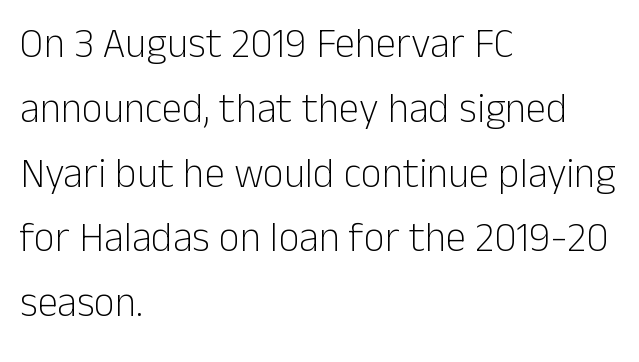
{"serif": "no", "italic": "no", "bold": "no", "weight": "light", "width": "normal", "stroke_contrast": "low", "x_height": "medium", "monospaced": "no", "underline": "no", "align": "left", "line_spacing": "normal", "line_spacing_ratio": 1.58, "letter_spacing": "normal", "letter_spacing_em": 0.0, "glyph_px": 41}
